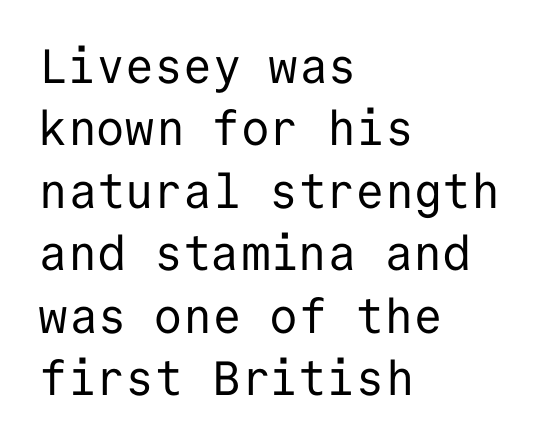
The passage shown is typed in a monospace face where columns stay perfectly aligned. This sample uses an upright cut, with every glyph sitting square on the baseline. Type style note: lacks serifs. Clear beneath every line of the passage. The typeface has the unassuming heft of standard copy or less.
